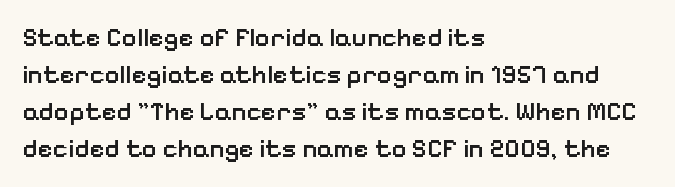
Q: Is the text bold? A: Semi-bold.
Q: Is the text italic (slanted)? A: No, it is upright.
Q: Is the text underlined? A: No.
Q: How is the paragraph aligned? A: Left-aligned.
Q: Is the spacing between letters normal or unusually wide? A: Normal.
Q: Is the spacing between lines tight, normal or loose? A: Normal.
